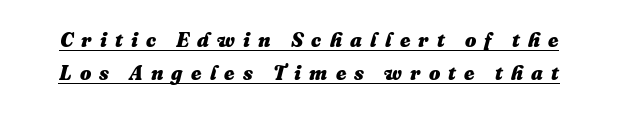
{"italic": "yes", "lean": "right", "slant_degrees": 16, "bold": "yes", "underline": "yes", "line_spacing": "normal", "line_spacing_ratio": 1.65, "letter_spacing": "wide", "letter_spacing_em": 0.41, "glyph_px": 20}
